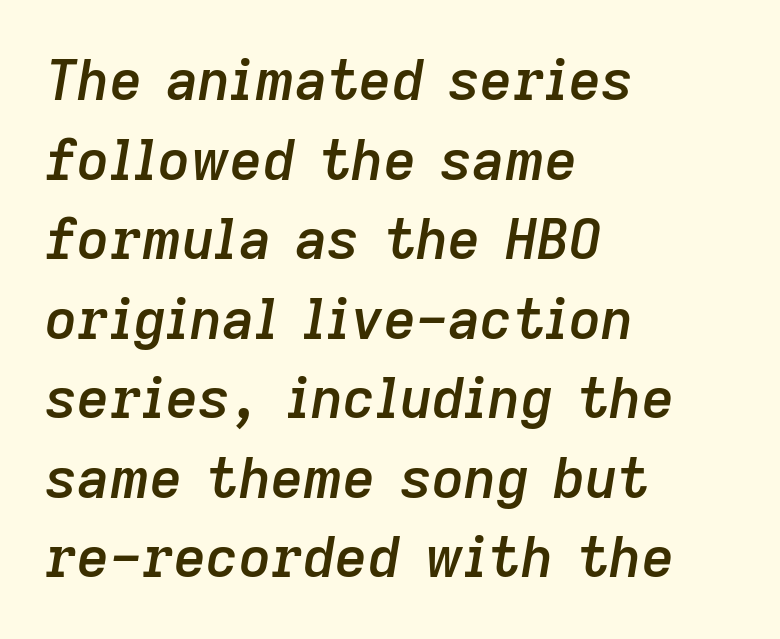
The image shows 56 px semibold type, italic (leaning right); set left-aligned, normal line spacing (1.42x), normal letter spacing, not underlined; low stroke contrast and a medium x-height.
